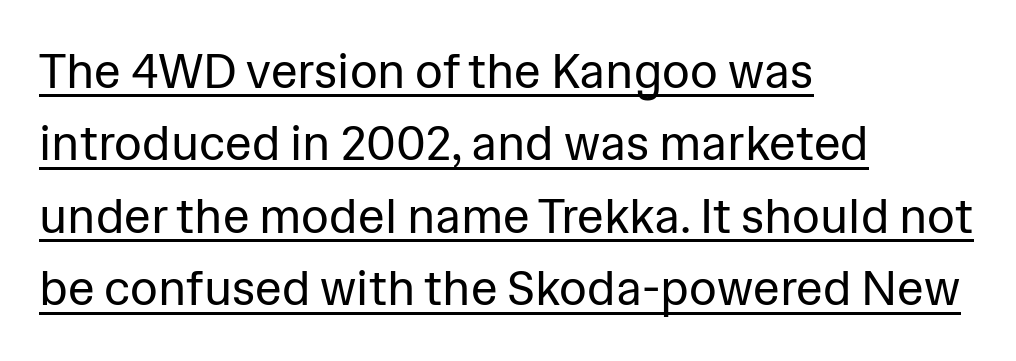
{"serif": "no", "italic": "no", "bold": "no", "weight": "regular", "width": "normal", "stroke_contrast": "low", "x_height": "medium", "monospaced": "no", "underline": "yes", "align": "left", "line_spacing": "normal", "line_spacing_ratio": 1.51, "letter_spacing": "normal", "letter_spacing_em": 0.0, "glyph_px": 48}
